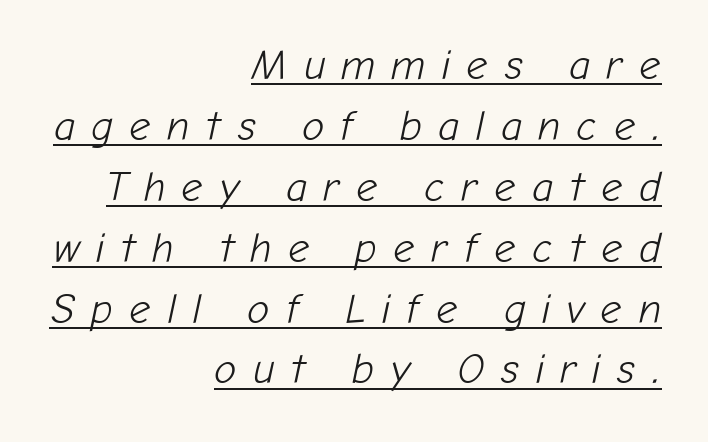
Horizontally, the lines are justified to the trailing edge only. The weight tops out at a normal text grade. The block of text has a typical density, with ordinary space between rows. Do the characters align in a grid? No, the font is proportional. Each word looks stretched out because of the extra space between its letters.
